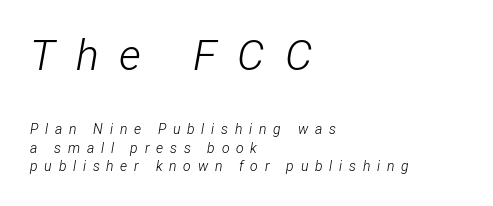
{"italic": "yes", "lean": "right", "slant_degrees": 12, "bold": "no", "weight": "light", "width": "condensed", "stroke_contrast": "low", "x_height": "medium", "monospaced": "no", "underline": "no", "align": "left", "line_spacing": "normal", "line_spacing_ratio": 1.32, "letter_spacing": "wide", "letter_spacing_em": 0.48, "larger_block": "first", "size_ratio": 3.07, "glyph_px": 43}
